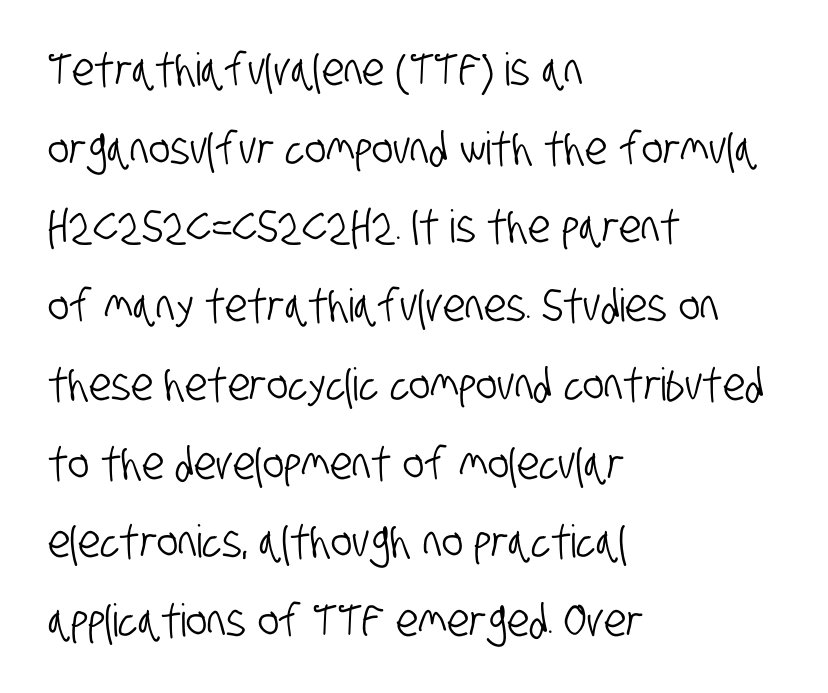
Q: Is the typeface a serif or a sans-serif typeface? A: Sans-serif.
Q: Is the text underlined? A: No.
Q: How is the paragraph aligned? A: Left-aligned.
Q: Is the spacing between letters normal or unusually wide? A: Normal.
Q: Width (condensed, normal, or wide)? A: Condensed.
Q: Stroke contrast? A: Low.
Q: x-height? A: Large.
Q: Monospaced? A: No.
